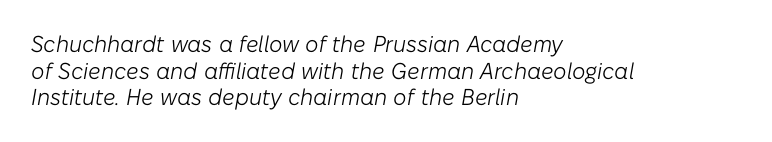
Unbolded letterforms with no extra heft. These lines keep a tight, regular rhythm from letter to letter. These lines are set flush left with a ragged right edge. The whole block is typeset with a tilt. The area under the type is left untouched.
